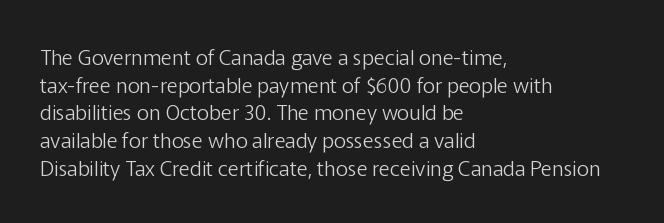
The image shows 21 px text type, upright; set left-aligned, normal line spacing (1.32x), normal letter spacing, not underlined.
